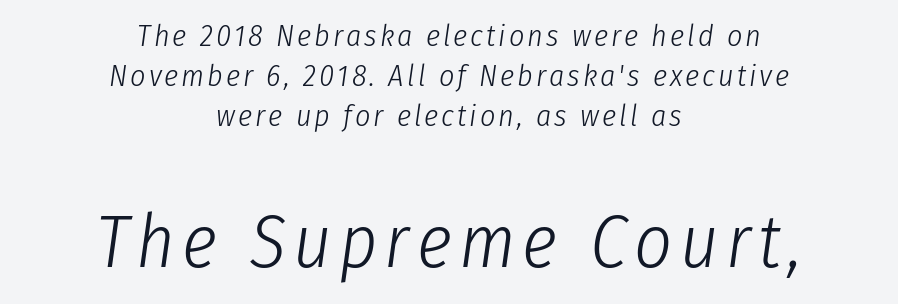
Layout note: lines centered. Would a proofreader flag this as italicized? Yes. The cut favours lightness, reaching ordinary text weight at its darkest. Quick note: underline off. The face used here is proportionally spaced, like ordinary book or web type.
